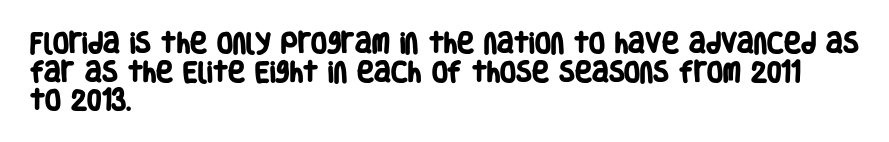
Q: Is the text bold? A: Yes.
Q: Is the text underlined? A: No.
Q: How is the paragraph aligned? A: Left-aligned.
Q: Is the spacing between letters normal or unusually wide? A: Normal.
Q: Is the spacing between lines tight, normal or loose? A: Normal.
